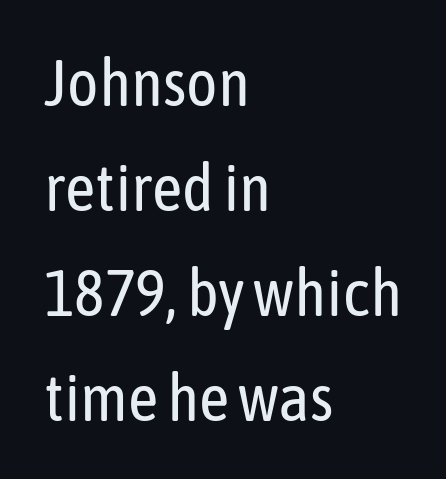
The image shows 66 px regular-weight, condensed sans-serif type, upright; set left-aligned, normal line spacing (1.59x), normal letter spacing, not underlined; low stroke contrast and a medium x-height.
